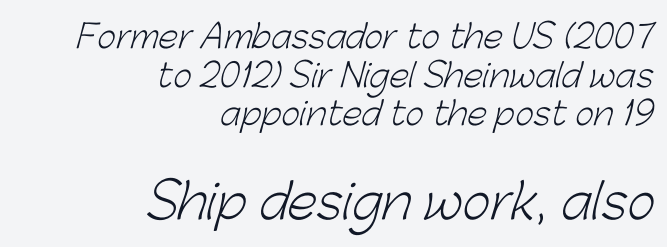
{"serif": "no", "bold": "no", "weight": "light", "width": "normal", "stroke_contrast": "low", "x_height": "medium", "monospaced": "no", "underline": "no", "align": "right", "line_spacing_ratio": 1.21, "letter_spacing": "normal", "letter_spacing_em": 0.0, "larger_block": "second", "size_ratio": 1.5, "glyph_px": 48}
